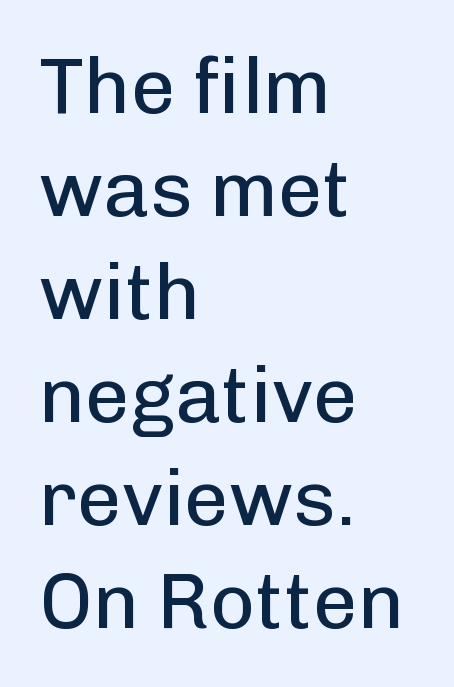
Q: Is the text bold? A: No.
Q: Is the text italic (slanted)? A: No, it is upright.
Q: Is the typeface a serif or a sans-serif typeface? A: Sans-serif.
Q: Is the text underlined? A: No.
Q: How is the paragraph aligned? A: Left-aligned.
Q: Is the spacing between letters normal or unusually wide? A: Normal.
Q: Is the spacing between lines tight, normal or loose? A: Normal.
Q: Width (condensed, normal, or wide)? A: Normal.
Q: Stroke contrast? A: Low.
Q: x-height? A: Medium.
Q: Monospaced? A: No.
